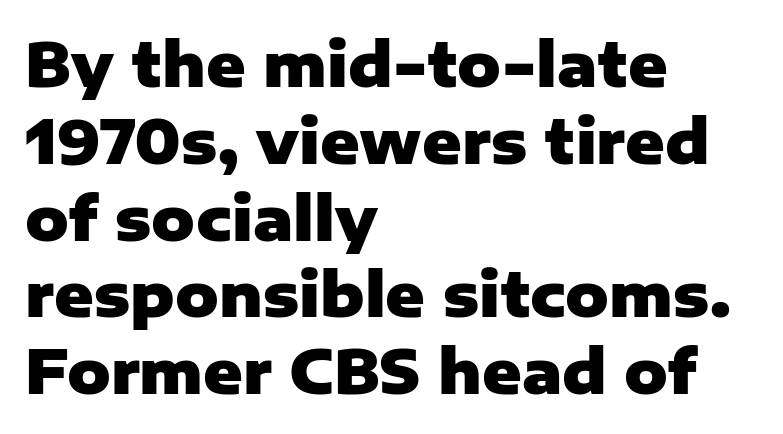
Caption: standard tracking, unaltered. This sample uses a sans-serif face. Leading matches the norm, producing a regular column. The letters stand straight up with perfectly vertical stems. Note the varied advance widths — an 'i' is clearly narrower than an 'm'. Horizontally, the lines are justified to the leading edge only.
